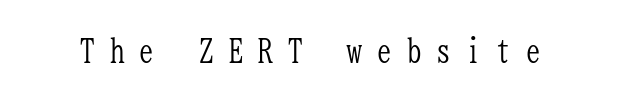
{"serif": "yes", "italic": "no", "bold": "no", "weight": "light", "width": "condensed", "stroke_contrast": "low", "x_height": "medium", "monospaced": "yes", "underline": "no", "letter_spacing": "wide", "letter_spacing_em": 0.4, "glyph_px": 33}
